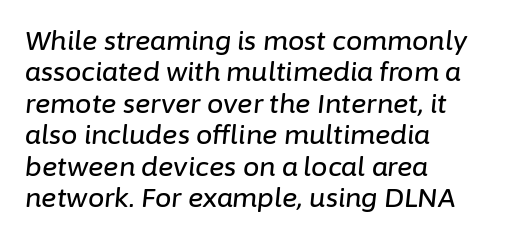
The image shows 26 px text type, italic (leaning right); set left-aligned, line spacing 1.21x, normal letter spacing, not underlined.
